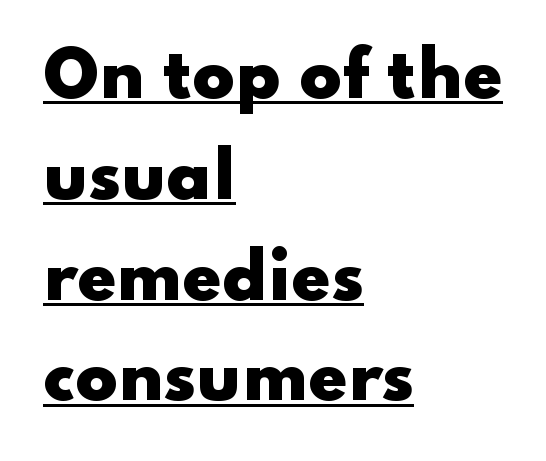
{"serif": "no", "italic": "no", "bold": "yes", "weight": "heavy", "width": "wide", "stroke_contrast": "low", "x_height": "small", "monospaced": "no", "underline": "yes", "align": "left", "line_spacing": "normal", "line_spacing_ratio": 1.6, "letter_spacing": "normal", "letter_spacing_em": 0.0, "glyph_px": 63}
